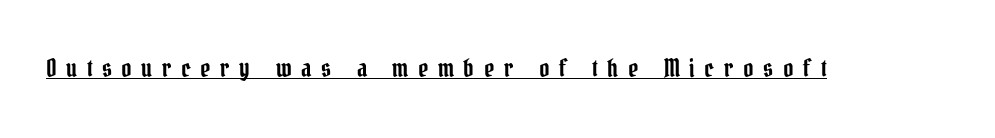
{"italic": "no", "underline": "yes", "letter_spacing": "wide", "letter_spacing_em": 0.38, "glyph_px": 25}
